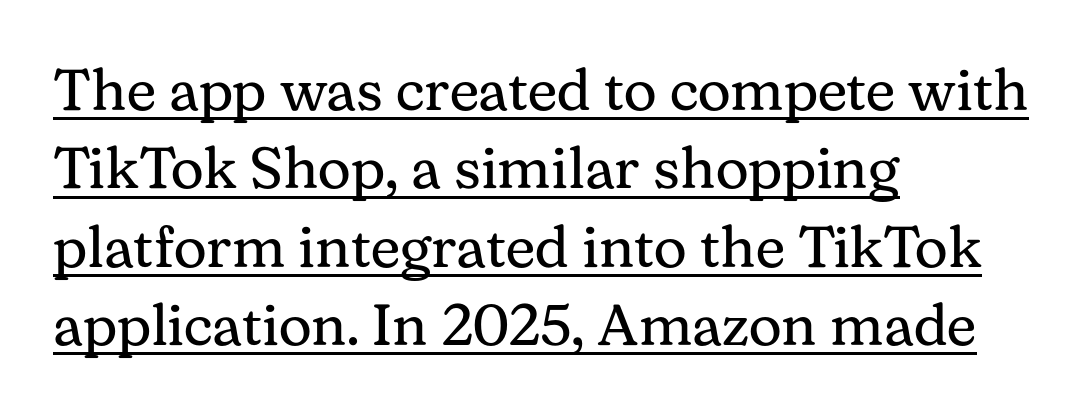
The image shows 58 px regular-weight serif type, upright; set left-aligned, normal line spacing (1.35x), normal letter spacing, underlined; medium stroke contrast and a medium x-height.
